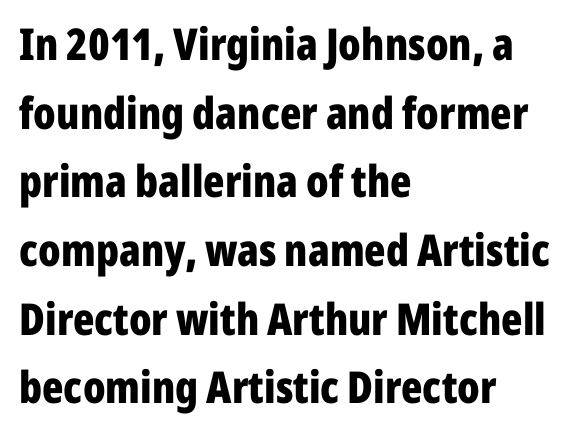
Words float on clear page, feet unadorned. Letter spacing: default. The designer went with a sans here, leaving each stem footless. Leading: standard. Layout note: lines flush left. Does the lettering tilt? It doesn't — this is upright.
